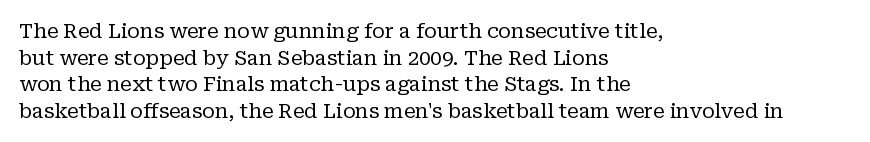
Q: Is the text bold? A: No.
Q: Is the text italic (slanted)? A: No, it is upright.
Q: Is the text underlined? A: No.
Q: How is the paragraph aligned? A: Left-aligned.
Q: Is the spacing between letters normal or unusually wide? A: Normal.
Q: Is the spacing between lines tight, normal or loose? A: Normal.
